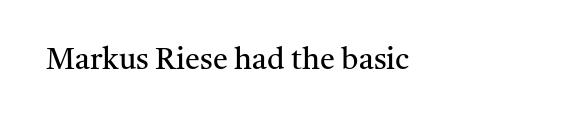
The image shows 30 px regular-weight serif type, upright; set left-aligned, normal letter spacing, not underlined; medium stroke contrast and a medium x-height.
